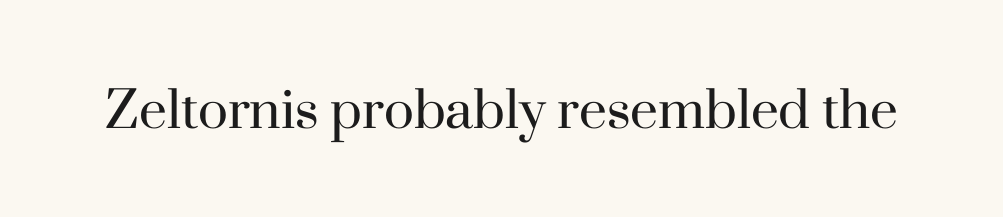
Nope, not italic — everything's standing straight. You can tell from the footed stems that serif type was used. Unbolded letterforms with no extra heft. Just letters on the line, the space beneath them empty. Is the letter spacing exaggerated? No — it looks like the ordinary default. This sample has the flowing, uneven cadence of proportional lettering.
